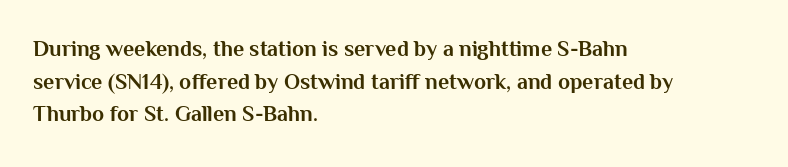
The letters stand straight up with perfectly vertical stems. Vertical spacing — default. Beneath every word, the page is bare. Typeset ragged right — the left edge is the straight one.
